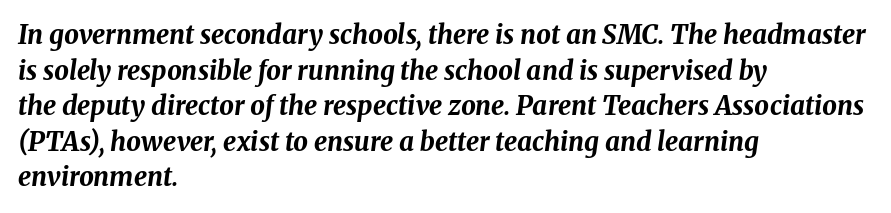
{"italic": "yes", "lean": "right", "slant_degrees": 8, "bold": "yes", "underline": "no", "align": "left", "line_spacing": "normal", "line_spacing_ratio": 1.37, "letter_spacing": "normal", "letter_spacing_em": 0.0, "glyph_px": 26}
